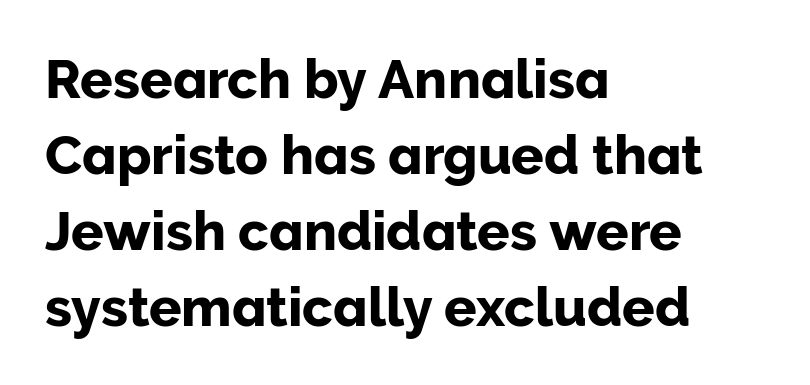
Q: Is the text italic (slanted)? A: No, it is upright.
Q: Is the typeface a serif or a sans-serif typeface? A: Sans-serif.
Q: Is the text underlined? A: No.
Q: How is the paragraph aligned? A: Left-aligned.
Q: Is the spacing between letters normal or unusually wide? A: Normal.
Q: Is the spacing between lines tight, normal or loose? A: Normal.
Q: Width (condensed, normal, or wide)? A: Normal.
Q: Stroke contrast? A: Low.
Q: x-height? A: Medium.
Q: Monospaced? A: No.
